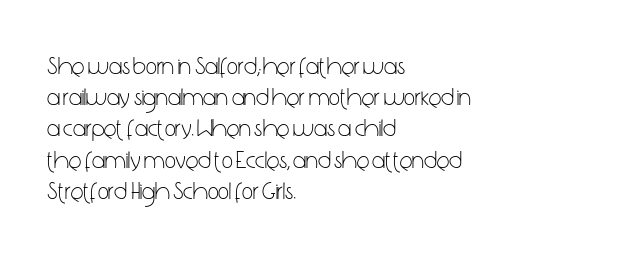
Q: Is the text bold? A: No.
Q: Is the text italic (slanted)? A: No, it is upright.
Q: Is the text underlined? A: No.
Q: How is the paragraph aligned? A: Left-aligned.
Q: Is the spacing between letters normal or unusually wide? A: Normal.
Q: Is the spacing between lines tight, normal or loose? A: Normal.
